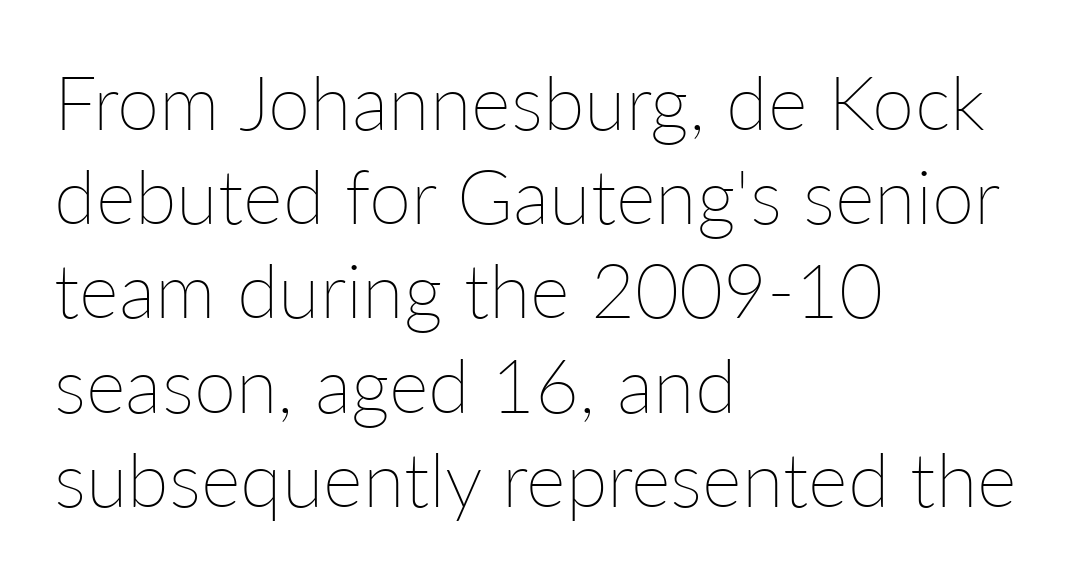
Q: Is the text bold? A: No.
Q: Is the text italic (slanted)? A: No, it is upright.
Q: Is the text underlined? A: No.
Q: How is the paragraph aligned? A: Left-aligned.
Q: Is the spacing between letters normal or unusually wide? A: Normal.
Q: Width (condensed, normal, or wide)? A: Normal.
Q: Stroke contrast? A: Low.
Q: x-height? A: Medium.
Q: Monospaced? A: No.
